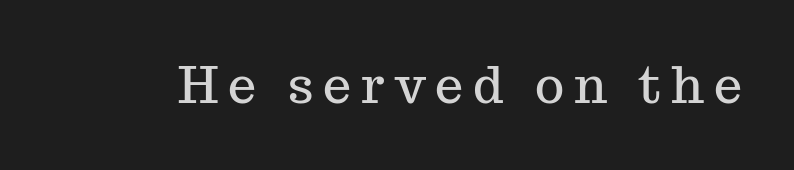
Q: Is the text italic (slanted)? A: No, it is upright.
Q: Is the typeface a serif or a sans-serif typeface? A: Serif.
Q: Is the text underlined? A: No.
Q: Is the spacing between letters normal or unusually wide? A: Unusually wide.
Q: Width (condensed, normal, or wide)? A: Normal.
Q: Stroke contrast? A: Medium.
Q: x-height? A: Medium.
Q: Monospaced? A: No.
